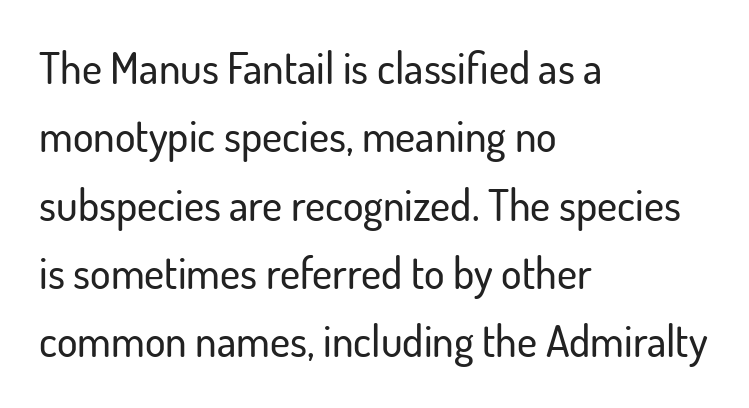
The image shows 43 px sans-serif type, upright; set left-aligned, normal line spacing (1.59x), normal letter spacing, not underlined; low stroke contrast and a small x-height.
